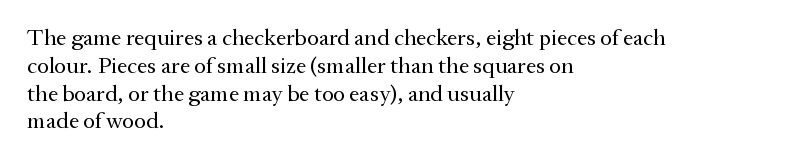
The image shows 23 px text type, upright; set left-aligned, line spacing 1.21x, normal letter spacing, not underlined.
